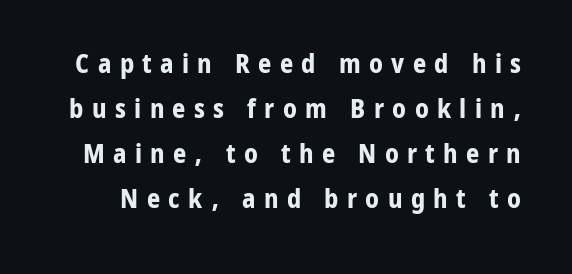
Q: Is the text bold? A: Yes.
Q: Is the text italic (slanted)? A: No, it is upright.
Q: Is the text underlined? A: No.
Q: Is the spacing between letters normal or unusually wide? A: Unusually wide.
